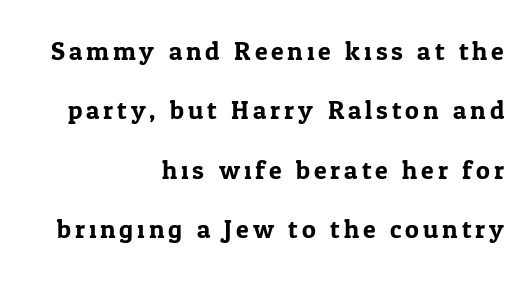
Q: Is the text italic (slanted)? A: No, it is upright.
Q: Is the text underlined? A: No.
Q: How is the paragraph aligned? A: Right-aligned.
Q: Is the spacing between lines tight, normal or loose? A: Loose.
